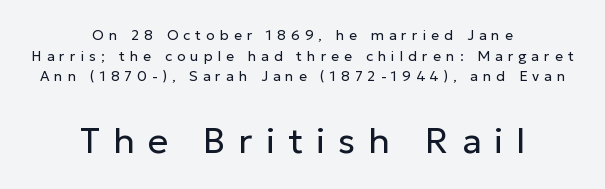
{"serif": "no", "italic": "no", "bold": "no", "weight": "regular", "width": "normal", "stroke_contrast": "low", "x_height": "medium", "monospaced": "no", "underline": "no", "align": "center", "line_spacing": "normal", "line_spacing_ratio": 1.48, "letter_spacing": "wide", "letter_spacing_em": 0.36, "larger_block": "second", "size_ratio": 2.57, "glyph_px": 36}
